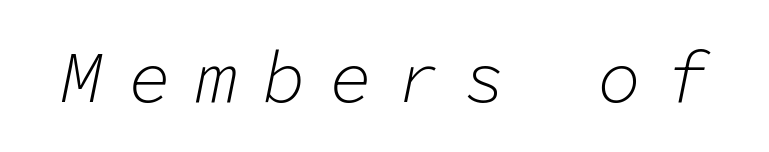
Q: Is the text bold? A: No.
Q: Is the text italic (slanted)? A: Yes, it leans right by about 11 degrees.
Q: Is the text underlined? A: No.
Q: Is the spacing between letters normal or unusually wide? A: Unusually wide.
Q: Width (condensed, normal, or wide)? A: Normal.
Q: Stroke contrast? A: Low.
Q: x-height? A: Medium.
Q: Monospaced? A: Yes.
